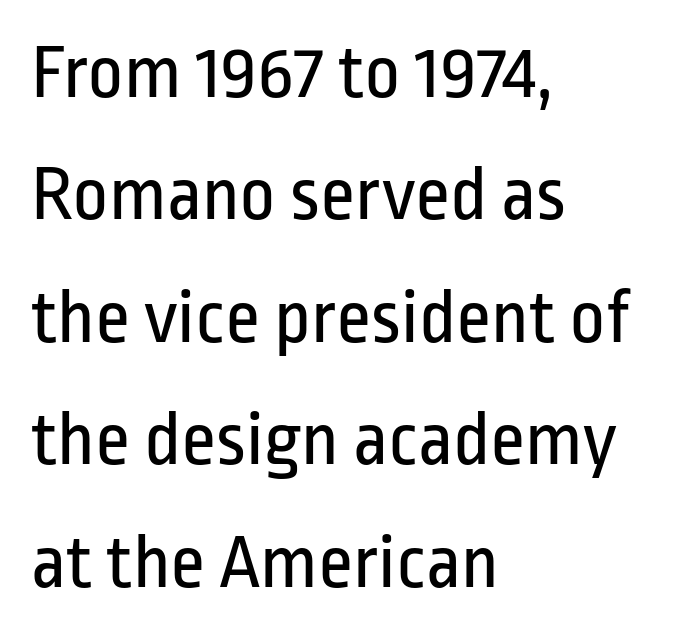
{"serif": "no", "italic": "no", "bold": "no", "weight": "regular", "width": "condensed", "stroke_contrast": "low", "x_height": "medium", "monospaced": "no", "underline": "no", "align": "left", "line_spacing": "normal", "line_spacing_ratio": 1.57, "letter_spacing": "normal", "letter_spacing_em": 0.0, "glyph_px": 78}
